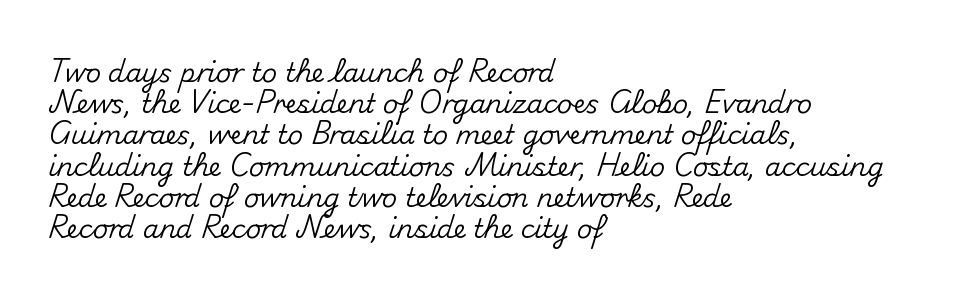
Q: Is the text italic (slanted)? A: Yes.
Q: Is the text underlined? A: No.
Q: How is the paragraph aligned? A: Left-aligned.
Q: Is the spacing between letters normal or unusually wide? A: Normal.
